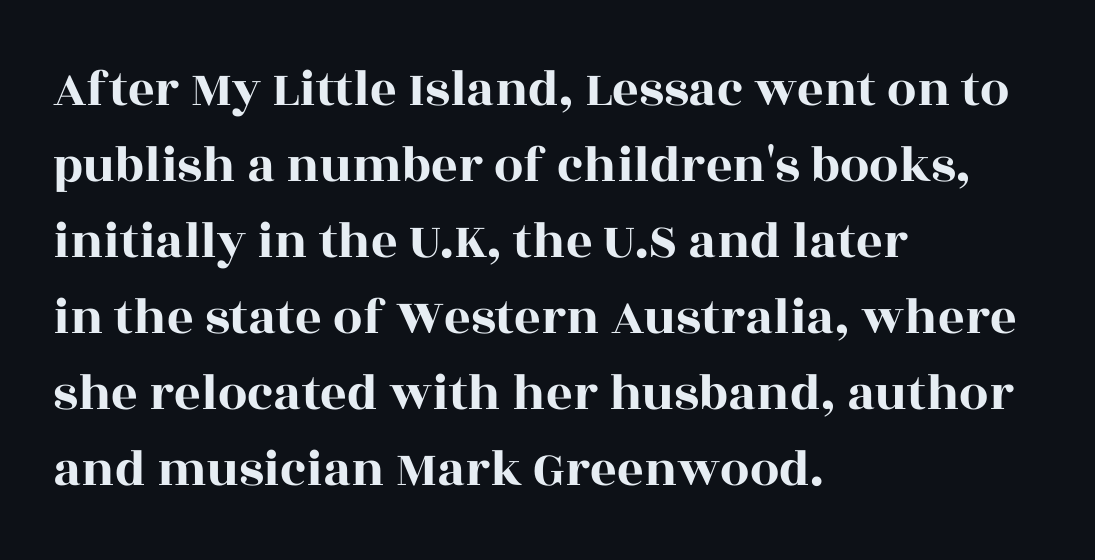
Students, observe: this is what conventionally led text looks like. A typesetter would call this proportional, since set widths differ per character. The characters display serif detailing at their extremities. Rule under the text: the space is simply empty.
